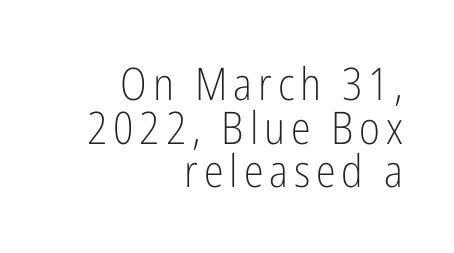
Examine the stroke ends and you'll find no serifs. The typesetter chose a ragged-left arrangement here. The specimen reads as upright at a glance. A clean baseline with only descenders dipping below it.
